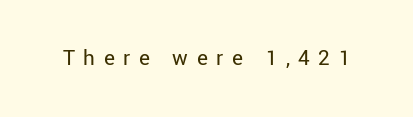
The image shows 23 px text type, upright; set unusually wide letter spacing (+0.37 em), not underlined.
